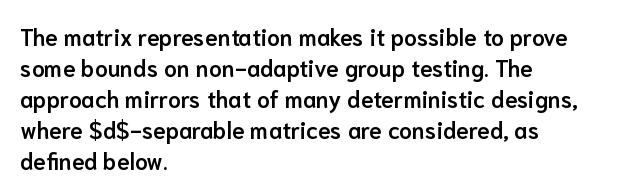
A bare baseline throughout the passage. The gaps between neighbouring characters are ordinary and unremarkable. These lines were composed using upright roman letters. Honestly, the row spacing looks completely unremarkable. In terms of weight, the rendering is demibold, just under bold. The typesetter chose a ragged-right arrangement here.
